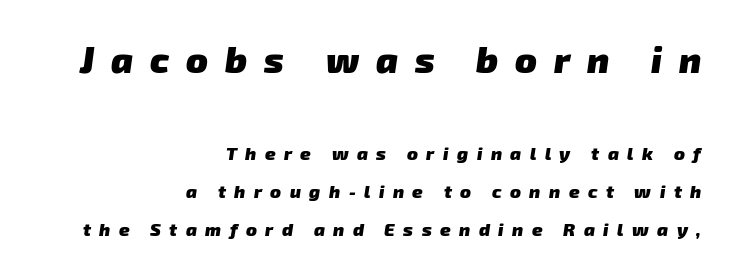
Size contrast runs from large at the top to small at the bottom. Someone cranked the tracking dial way up on this one. Check under the words: just untouched page. How heavy is the stroke? Heavy — this is a bold. The setting favours the right margin, as signatures and pull-quotes sometimes do. The letters advance in unequal steps, a hallmark of proportional type.
